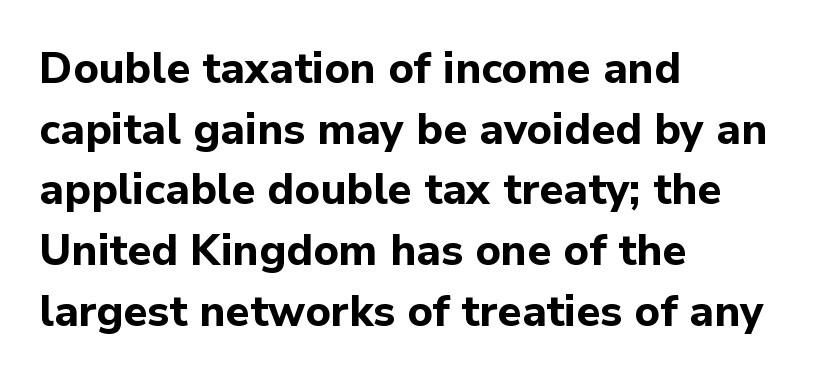
Q: Is the text bold? A: Yes.
Q: Is the text italic (slanted)? A: No, it is upright.
Q: Is the typeface a serif or a sans-serif typeface? A: Sans-serif.
Q: Is the text underlined? A: No.
Q: How is the paragraph aligned? A: Left-aligned.
Q: Is the spacing between letters normal or unusually wide? A: Normal.
Q: Is the spacing between lines tight, normal or loose? A: Normal.
Q: Width (condensed, normal, or wide)? A: Normal.
Q: Stroke contrast? A: Low.
Q: x-height? A: Medium.
Q: Monospaced? A: No.
